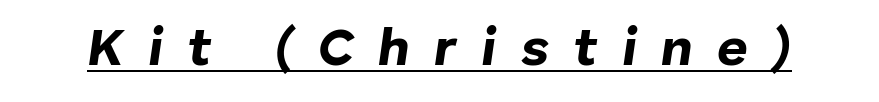
The image shows 53 px bold type, italic (leaning right); set unusually wide letter spacing (+0.46 em), underlined; low stroke contrast and a medium x-height.
